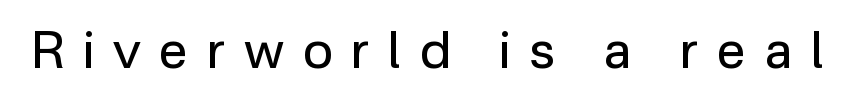
Q: Is the text bold? A: No.
Q: Is the text italic (slanted)? A: No, it is upright.
Q: Is the typeface a serif or a sans-serif typeface? A: Sans-serif.
Q: Is the text underlined? A: No.
Q: Is the spacing between letters normal or unusually wide? A: Unusually wide.
Q: Width (condensed, normal, or wide)? A: Normal.
Q: Stroke contrast? A: Low.
Q: x-height? A: Medium.
Q: Monospaced? A: No.
